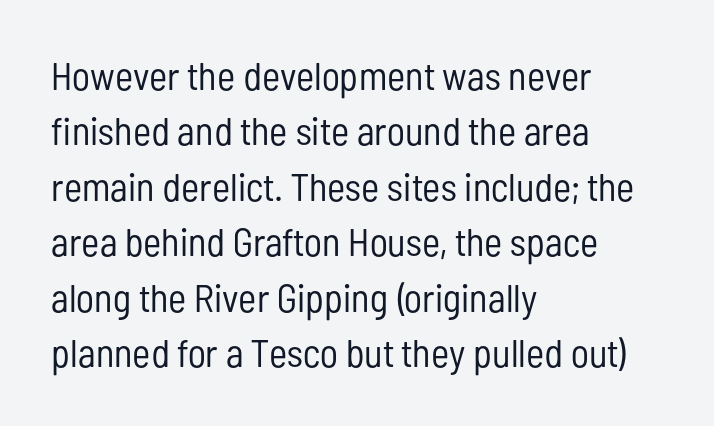
The image shows 39 px regular-weight, condensed sans-serif type, upright; set left-aligned, normal line spacing (1.42x), normal letter spacing, not underlined; low stroke contrast and a medium x-height.
